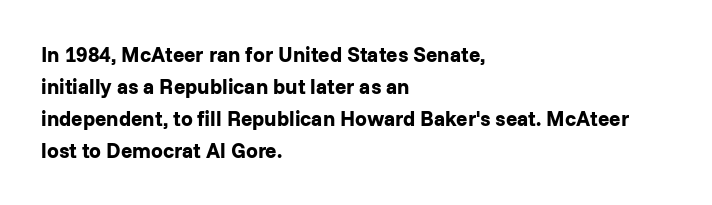
Q: Is the text bold? A: Yes.
Q: Is the text italic (slanted)? A: No, it is upright.
Q: Is the text underlined? A: No.
Q: How is the paragraph aligned? A: Left-aligned.
Q: Is the spacing between letters normal or unusually wide? A: Normal.
Q: Is the spacing between lines tight, normal or loose? A: Normal.
